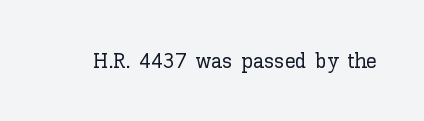
The image shows 22 px text type, upright; set normal letter spacing, not underlined.
